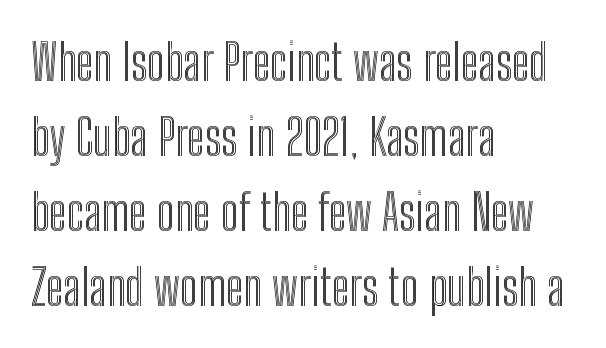
Letters rest on an invisible, unmarked baseline. The passage shown is typed in a proportional face where columns would drift. Standard letterfit; no display-style spreading of the glyphs. Line starts are locked; line ends wander. Tall strokes in this sample are plumb rather than angled.
